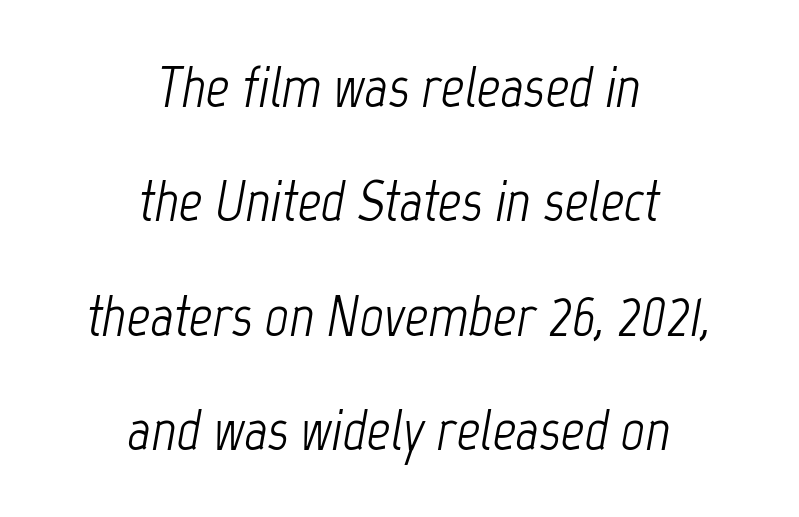
Only glyphs here, with clear space below each row. The passage shown leans; its letterforms are oblique. Is this a heavy cut? Hardly; it is regular or lighter. Baseline-to-baseline distance is far greater than the letter height. Looks like regular typesetting: each glyph gets only the width it needs.
